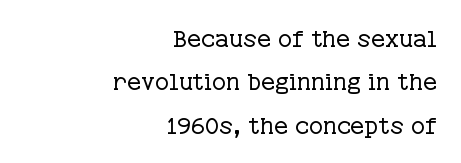
The image shows 24 px text type, upright; set right-aligned, line spacing 1.81x, normal letter spacing, not underlined.
